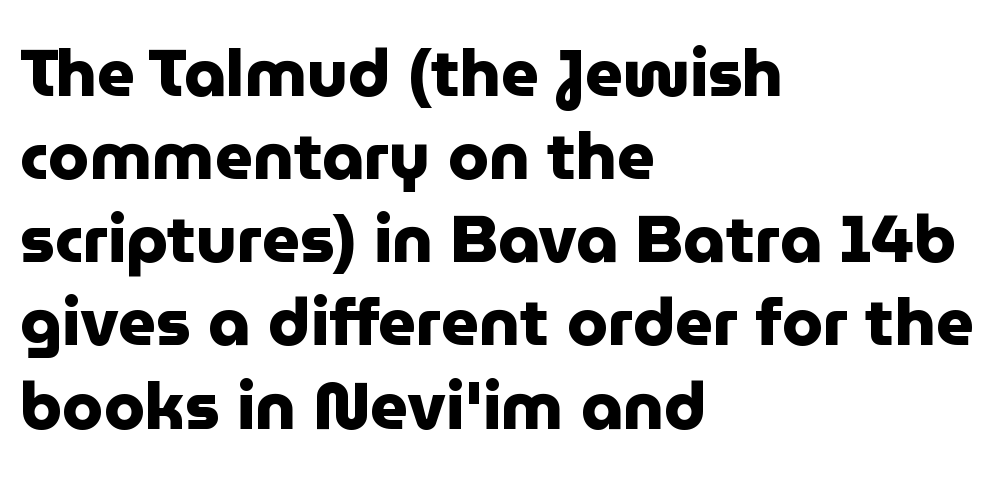
{"serif": "no", "italic": "no", "bold": "yes", "weight": "heavy", "width": "normal", "stroke_contrast": "low", "x_height": "medium", "monospaced": "no", "underline": "no", "align": "left", "line_spacing": "normal", "line_spacing_ratio": 1.26, "letter_spacing": "normal", "letter_spacing_em": 0.0, "glyph_px": 66}
